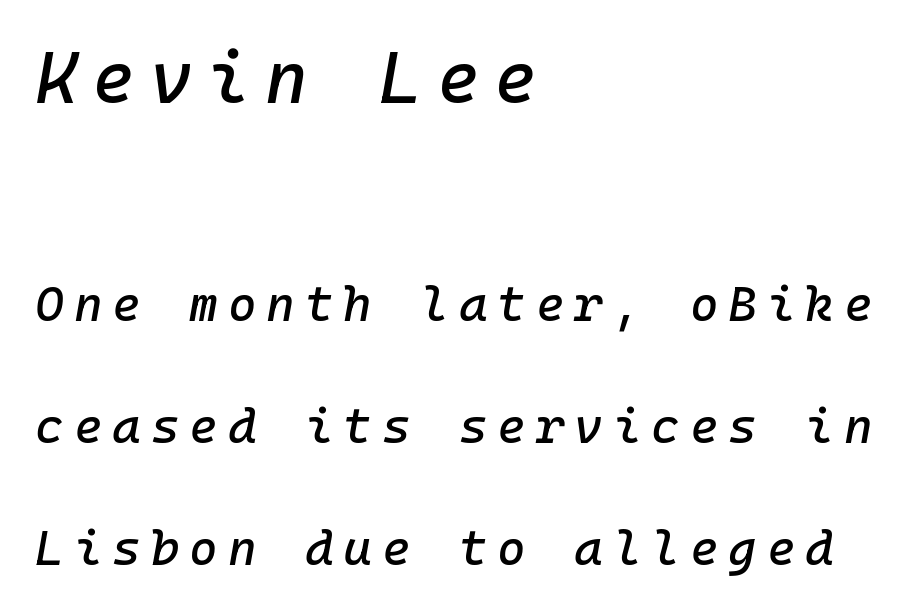
Is there much room between lines? Yes — plenty of vertical air separates them. Horizontally, the lines are justified to the leading edge only. The whole block is typeset with a tilt. A student would notice the top passage is typeset larger than what follows. The space directly below the letters is spotless. The gaps between neighbouring characters are conspicuously large.
